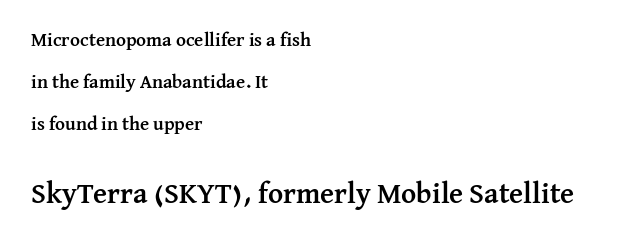
{"serif": "yes", "italic": "no", "bold": "yes", "weight": "semibold", "width": "normal", "stroke_contrast": "medium", "x_height": "medium", "monospaced": "no", "underline": "no", "align": "left", "line_spacing": "loose", "line_spacing_ratio": 2.2, "letter_spacing": "normal", "letter_spacing_em": 0.0, "larger_block": "second", "size_ratio": 1.53, "glyph_px": 29}
